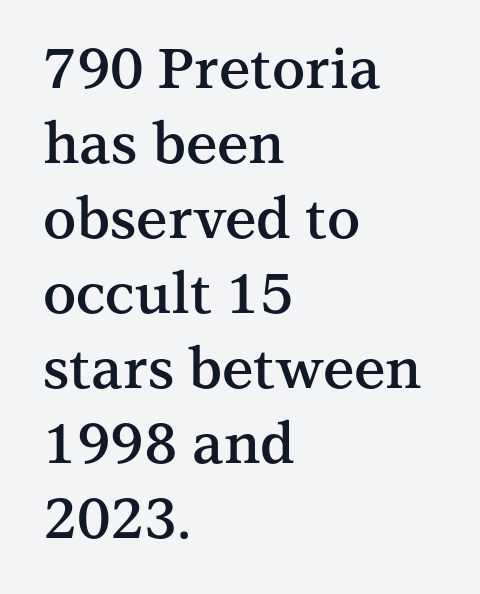
{"serif": "yes", "italic": "no", "bold": "semi", "weight": "semibold", "width": "normal", "stroke_contrast": "medium", "x_height": "medium", "monospaced": "no", "underline": "no", "align": "left", "line_spacing": "normal", "line_spacing_ratio": 1.34, "letter_spacing": "normal", "letter_spacing_em": 0.0, "glyph_px": 56}
